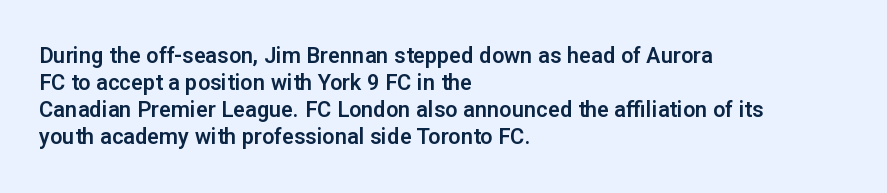
The image shows 22 px text type, upright; set left-aligned, line spacing 1.22x, normal letter spacing, not underlined.
